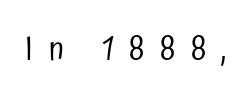
The image shows 33 px regular-weight, condensed sans-serif type, upright; set unusually wide letter spacing (+0.48 em), not underlined; low stroke contrast and a medium x-height.
